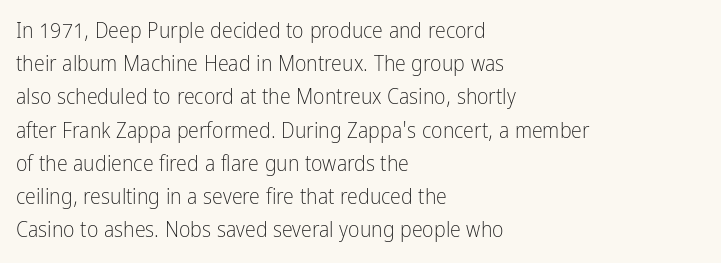
Q: Is the text bold? A: No.
Q: Is the text italic (slanted)? A: No, it is upright.
Q: Is the text underlined? A: No.
Q: How is the paragraph aligned? A: Left-aligned.
Q: Is the spacing between letters normal or unusually wide? A: Normal.
Q: Is the spacing between lines tight, normal or loose? A: Normal.
